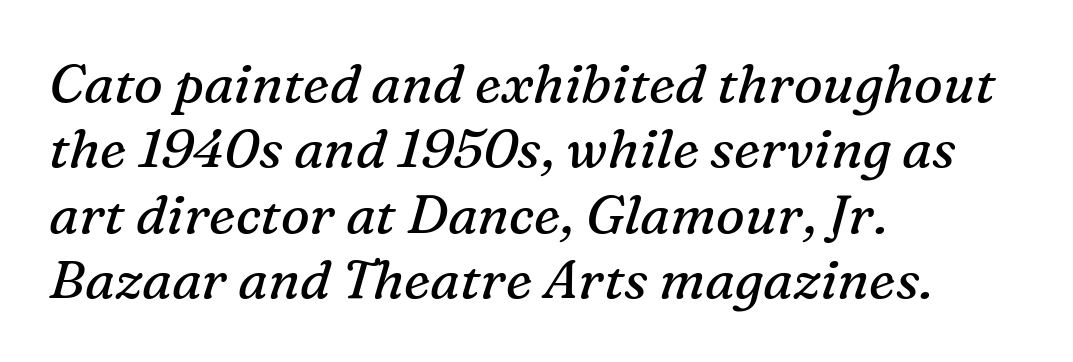
Stems here are at most as thick as an everyday book face. Type without underlining. Each letter's strokes conclude with small projecting serifs. Standard letterfit; no display-style spreading of the glyphs.
